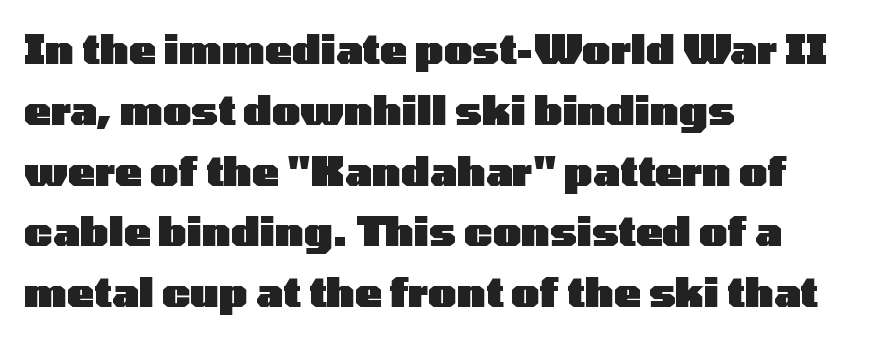
Q: Is the text bold? A: Yes.
Q: Is the text italic (slanted)? A: No, it is upright.
Q: Is the typeface a serif or a sans-serif typeface? A: Sans-serif.
Q: Is the text underlined? A: No.
Q: How is the paragraph aligned? A: Left-aligned.
Q: Is the spacing between letters normal or unusually wide? A: Normal.
Q: Is the spacing between lines tight, normal or loose? A: Normal.
Q: Width (condensed, normal, or wide)? A: Wide.
Q: Stroke contrast? A: Low.
Q: x-height? A: Medium.
Q: Monospaced? A: No.
